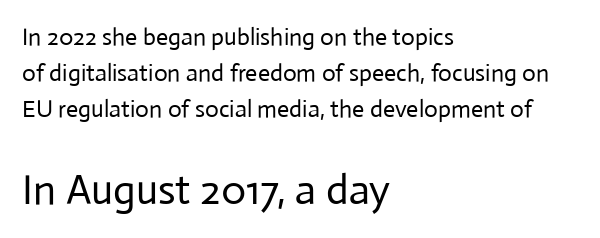
Q: Is the text bold? A: No.
Q: Is the text italic (slanted)? A: No, it is upright.
Q: Is the typeface a serif or a sans-serif typeface? A: Sans-serif.
Q: Is the text underlined? A: No.
Q: How is the paragraph aligned? A: Left-aligned.
Q: Is the spacing between letters normal or unusually wide? A: Normal.
Q: Is the spacing between lines tight, normal or loose? A: Normal.
Q: Which block of text is set in a larger size, the first (top) or the second (bottom)? A: The second (bottom) one.
Q: Width (condensed, normal, or wide)? A: Normal.
Q: Stroke contrast? A: Low.
Q: x-height? A: Medium.
Q: Monospaced? A: No.
